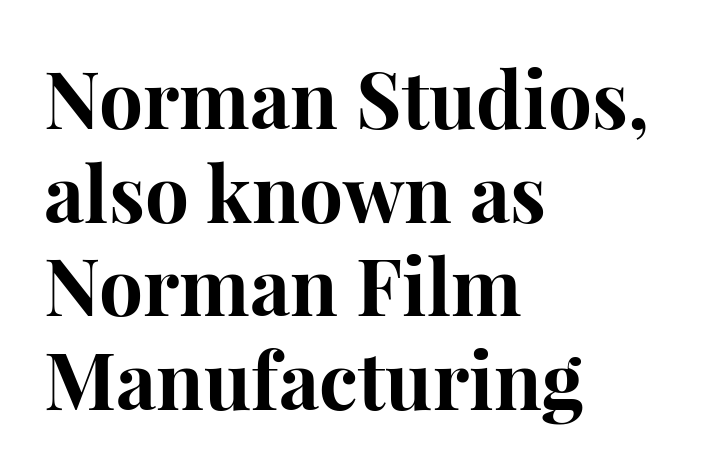
Q: Is the text bold? A: Yes.
Q: Is the text italic (slanted)? A: No, it is upright.
Q: Is the typeface a serif or a sans-serif typeface? A: Serif.
Q: Is the text underlined? A: No.
Q: How is the paragraph aligned? A: Left-aligned.
Q: Is the spacing between letters normal or unusually wide? A: Normal.
Q: Width (condensed, normal, or wide)? A: Normal.
Q: Stroke contrast? A: High.
Q: x-height? A: Medium.
Q: Monospaced? A: No.
